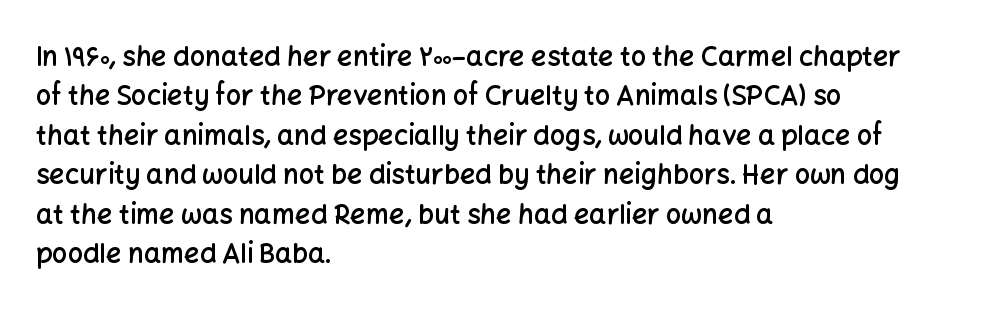
The image shows 27 px text type, upright; set left-aligned, normal line spacing (1.46x), normal letter spacing, not underlined.
